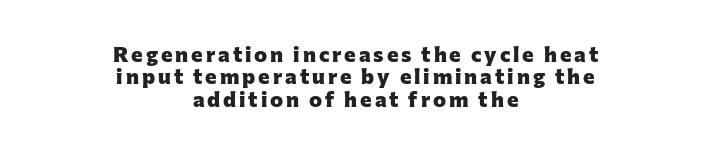
{"italic": "no", "bold": "yes", "underline": "no", "align": "center", "line_spacing": "tight", "line_spacing_ratio": 1.02, "glyph_px": 22}
